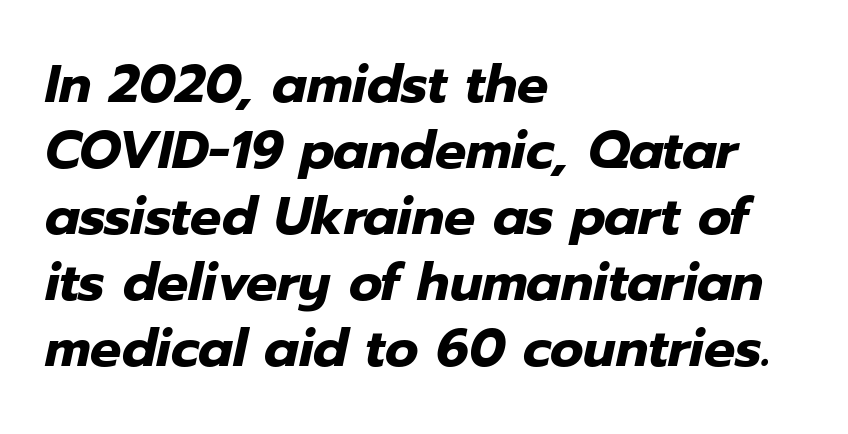
{"italic": "yes", "lean": "right", "slant_degrees": 12, "bold": "yes", "weight": "heavy", "width": "normal", "stroke_contrast": "low", "x_height": "medium", "monospaced": "no", "underline": "no", "align": "left", "line_spacing": "normal", "line_spacing_ratio": 1.27, "letter_spacing": "normal", "letter_spacing_em": 0.0, "glyph_px": 52}
